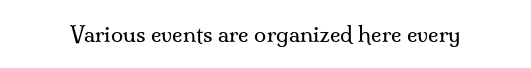
{"italic": "no", "bold": "no", "underline": "no", "letter_spacing": "normal", "letter_spacing_em": 0.0, "glyph_px": 22}
